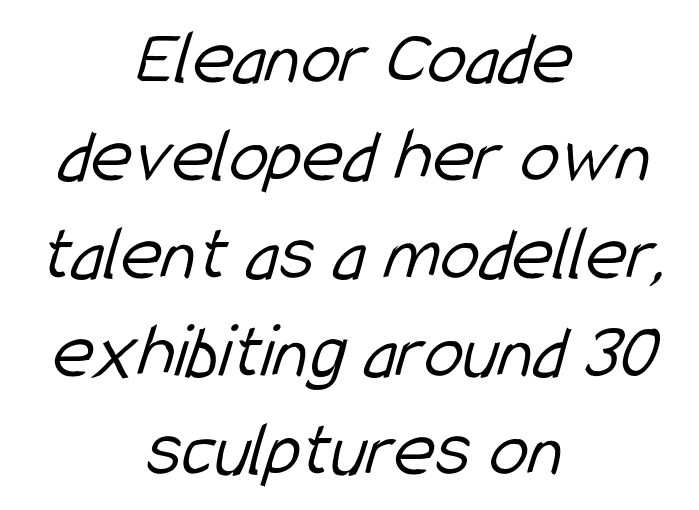
{"serif": "no", "bold": "no", "weight": "light", "width": "condensed", "stroke_contrast": "low", "x_height": "medium", "monospaced": "no", "underline": "no", "align": "center", "line_spacing_ratio": 1.24, "letter_spacing": "normal", "letter_spacing_em": 0.0, "glyph_px": 79}
